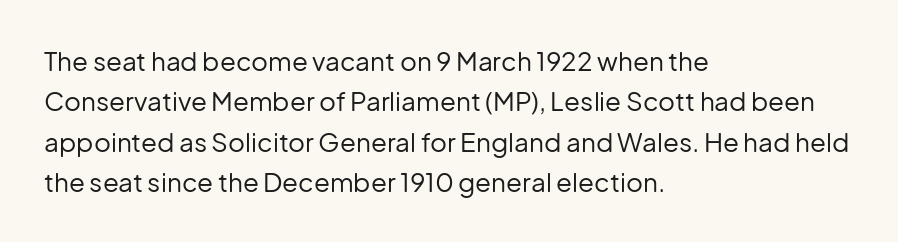
The image shows 26 px text type, upright; set left-aligned, normal line spacing (1.55x), normal letter spacing, not underlined.
